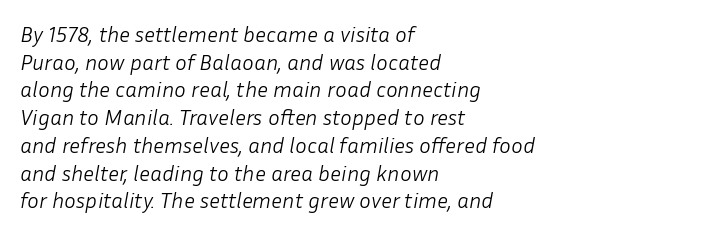
Descenders are the only things crossing below the line. Every row of glyphs begins at an identical x-position on the left. The letterforms sit at book weight or below. The tracking reads as untouched default to a designer's eye. In terms of leading, this rendering sits right in the middle.
